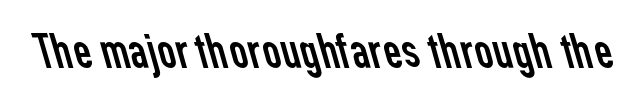
{"serif": "no", "bold": "no", "weight": "regular", "width": "normal", "stroke_contrast": "low", "x_height": "medium", "monospaced": "no", "underline": "no", "letter_spacing": "normal", "letter_spacing_em": 0.0, "glyph_px": 50}
